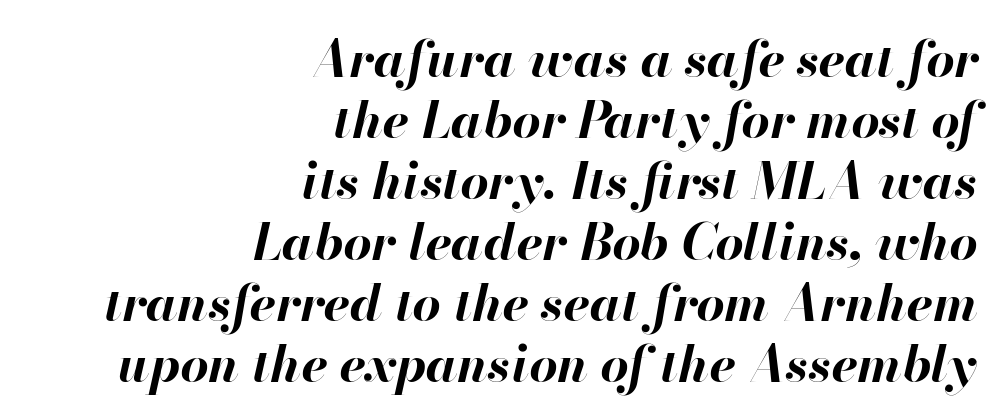
Think of a printed novel: that variable character pitch is what you see here. A full-strength bold gives these letters their thick strokes. Each row of text sits above clean, open space. Italic? Definitely — the glyphs are oblique. Characters follow at the spacing the type designer built in. The lines in this sample share a right terminus and differ only in where they begin.
